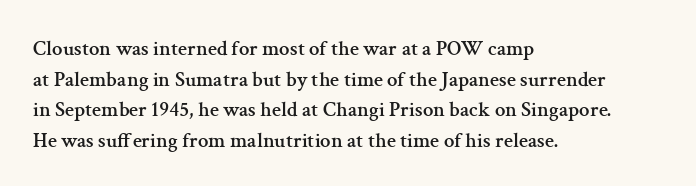
Q: Is the text italic (slanted)? A: No, it is upright.
Q: Is the text underlined? A: No.
Q: How is the paragraph aligned? A: Left-aligned.
Q: Is the spacing between letters normal or unusually wide? A: Normal.
Q: Is the spacing between lines tight, normal or loose? A: Normal.
